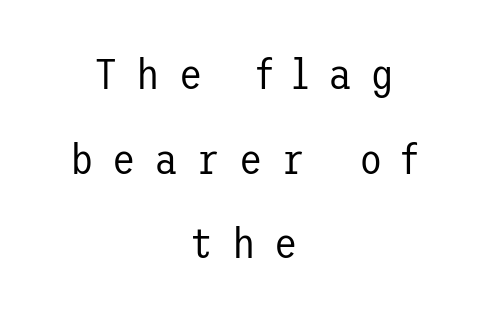
The image shows 43 px regular-weight sans-serif type, upright; set centered, loose line spacing (1.97x), unusually wide letter spacing (+0.43 em), not underlined; low stroke contrast and a medium x-height.
